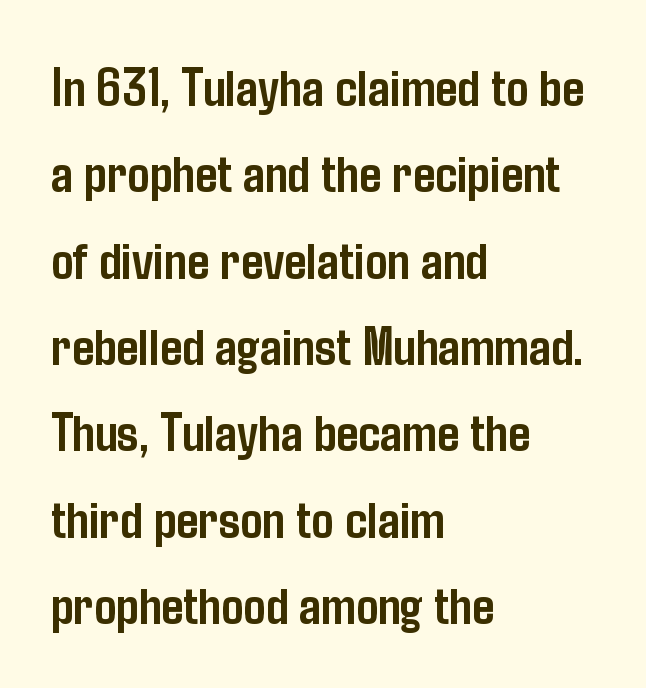
The image shows 55 px semibold, condensed sans-serif type, upright; set left-aligned, normal line spacing (1.57x), normal letter spacing, not underlined; low stroke contrast and a medium x-height.
